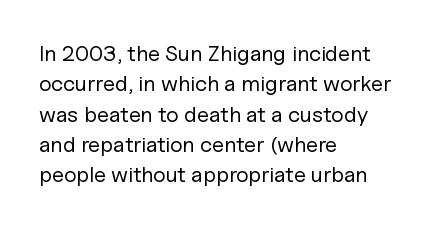
A quiet, ordinary-to-light weight characterises the typeface. The text block is weighted toward the left margin, trailing off unevenly rightward. This rendering leaves character spacing at its baseline value. Characters remain perfectly vertical along every line. The strip under each line holds only bare page.
